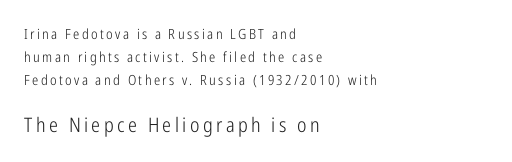
The image shows 20 px text type, upright; set left-aligned, normal line spacing (1.66x), not underlined; the second (bottom) block is 1.43x larger.
